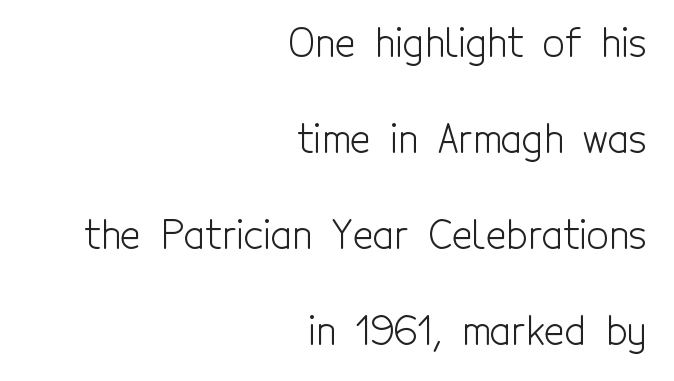
The zone under the glyphs is completely vacant. These lines are rendered in a variable-pitch font. The designer dialed line spacing up above the default. The face used here is a sans, in the tradition of grotesques and geometrics.
